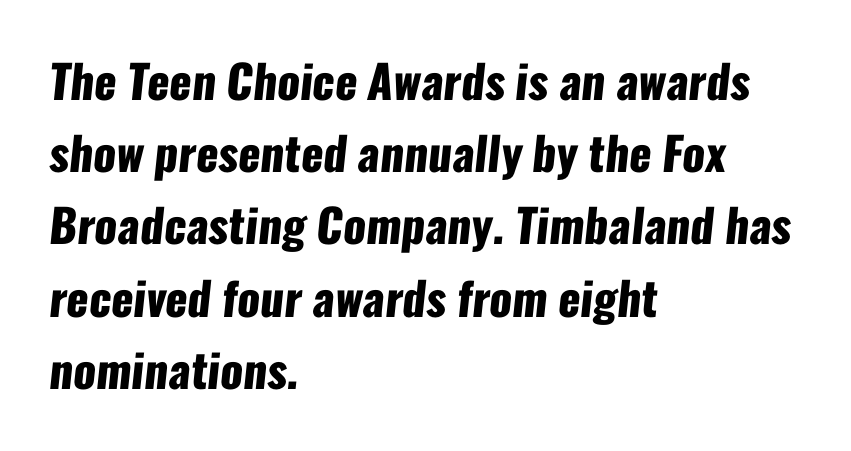
Q: Is the text bold? A: Yes.
Q: Is the typeface a serif or a sans-serif typeface? A: Sans-serif.
Q: Is the text underlined? A: No.
Q: How is the paragraph aligned? A: Left-aligned.
Q: Is the spacing between letters normal or unusually wide? A: Normal.
Q: Is the spacing between lines tight, normal or loose? A: Normal.
Q: Width (condensed, normal, or wide)? A: Condensed.
Q: Stroke contrast? A: Low.
Q: x-height? A: Medium.
Q: Monospaced? A: No.
